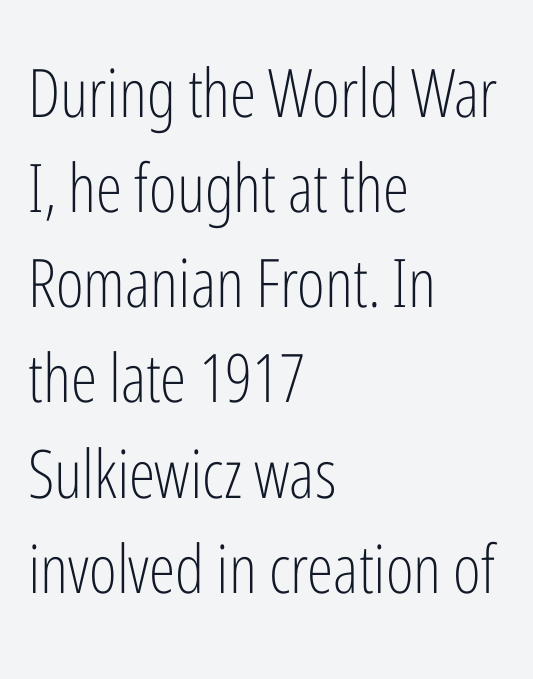
The image shows 67 px light, condensed sans-serif type, upright; set left-aligned, normal line spacing (1.42x), normal letter spacing, not underlined; low stroke contrast and a medium x-height.
